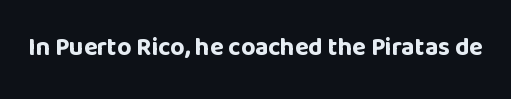
The image shows 25 px bold type, upright; set normal letter spacing, not underlined.
